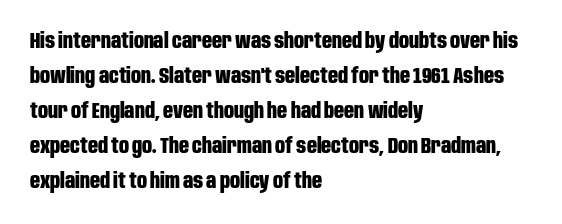
Q: Is the text bold? A: Yes.
Q: Is the text italic (slanted)? A: No, it is upright.
Q: Is the text underlined? A: No.
Q: How is the paragraph aligned? A: Left-aligned.
Q: Is the spacing between letters normal or unusually wide? A: Normal.
Q: Is the spacing between lines tight, normal or loose? A: Normal.
